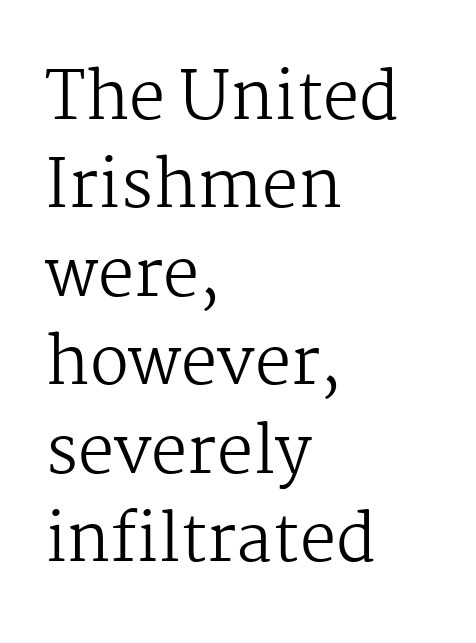
The image shows 65 px regular-weight serif type, upright; set left-aligned, normal line spacing (1.36x), normal letter spacing, not underlined; medium stroke contrast and a medium x-height.
